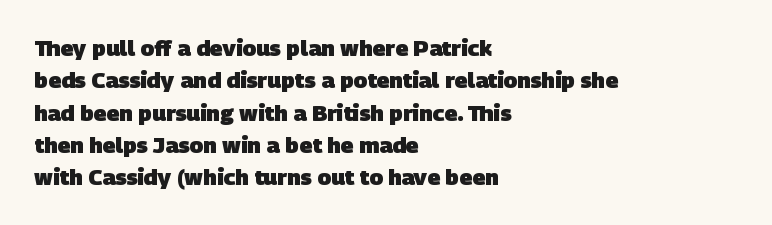
{"bold": "yes", "underline": "no", "align": "left", "line_spacing": "normal", "line_spacing_ratio": 1.47, "letter_spacing": "normal", "letter_spacing_em": 0.0, "glyph_px": 22}
